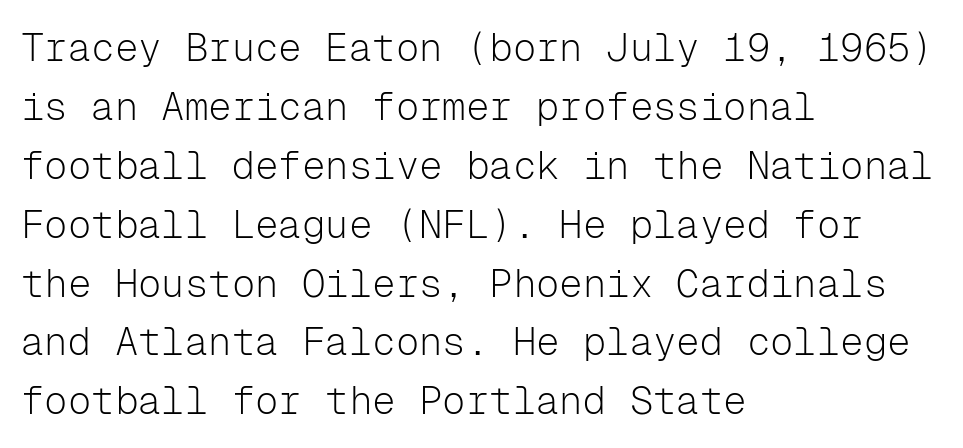
The image shows 39 px light sans-serif type, upright, monospaced; set left-aligned, normal line spacing (1.51x), normal letter spacing, not underlined; low stroke contrast and a medium x-height.
